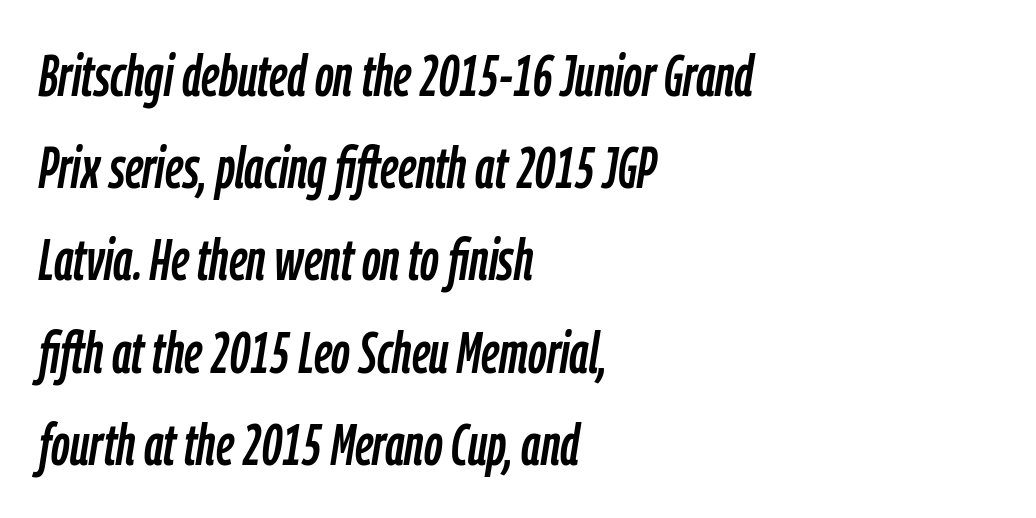
Characters follow at the spacing the type designer built in. Does the copy run flush right? No — it runs flush left. Summary of vertical rhythm: regular, with standard interline spacing. Italic? Definitely — the glyphs are oblique. You could not count columns in this text — the font is proportionally spaced. Each row of text sits above clean, open space.
